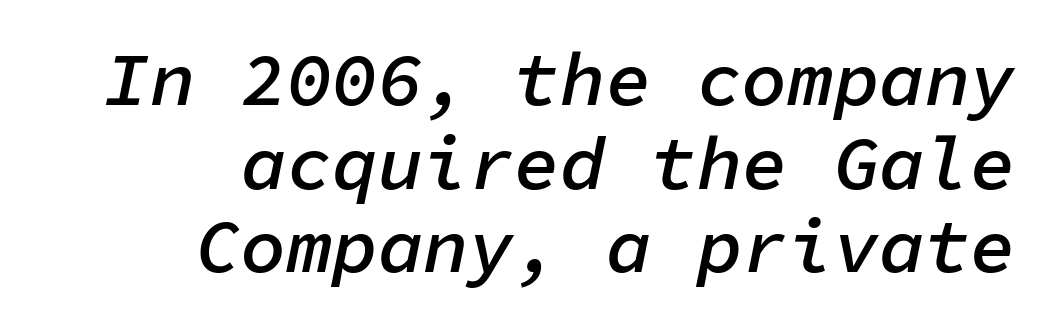
The image shows 76 px semibold type, italic (leaning right), monospaced; set right-aligned, tight line spacing (1.1x), normal letter spacing, not underlined; low stroke contrast and a medium x-height.
